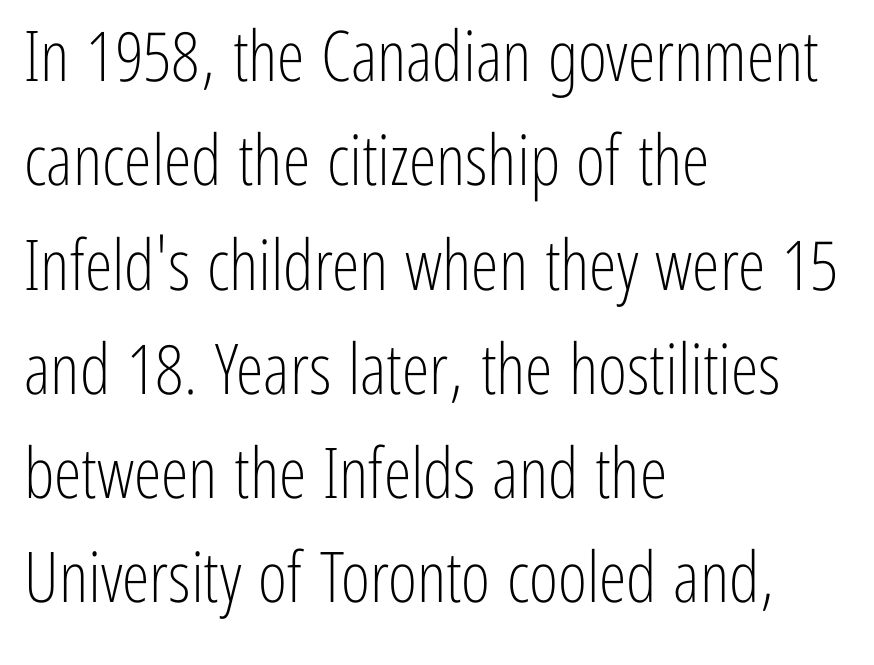
The image shows 70 px light, condensed sans-serif type, upright; set left-aligned, normal line spacing (1.49x), normal letter spacing, not underlined; low stroke contrast and a medium x-height.
